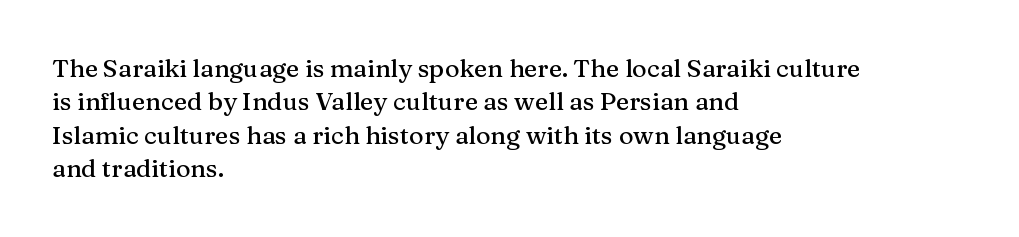
Students, observe: this is what conventionally led text looks like. Observe the ordinary spacing: letters are neighbours, not strangers. Designer's note — italics off, roman on. The specimen omits any rule beneath the text block's lines.
